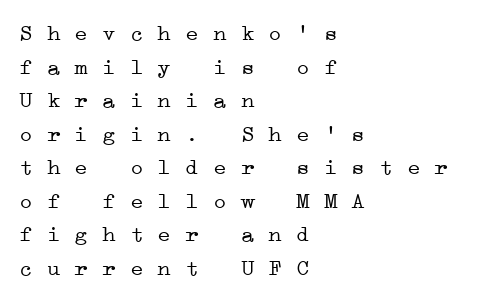
The cut favours lightness, reaching ordinary text weight at its darkest. The specimen omits any rule beneath the text block's lines. Alignment: flush left. This sample keeps an unexceptional amount of space between lines. Words appear dense and cohesive because spacing is normal.
